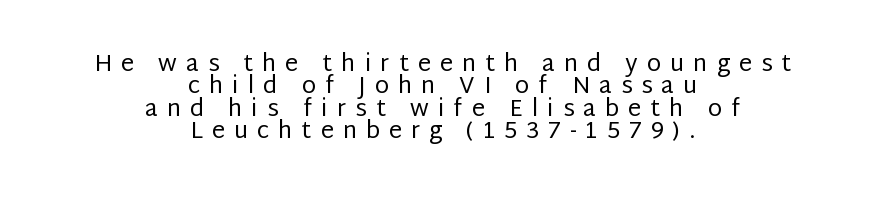
{"italic": "no", "bold": "no", "underline": "no", "align": "center", "line_spacing": "tight", "line_spacing_ratio": 0.97, "letter_spacing": "wide", "letter_spacing_em": 0.4, "glyph_px": 23}
